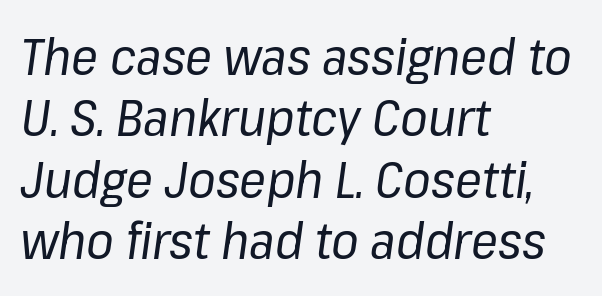
The image shows 50 px regular-weight type, italic (leaning right); set left-aligned, line spacing 1.23x, normal letter spacing, not underlined; low stroke contrast and a medium x-height.
